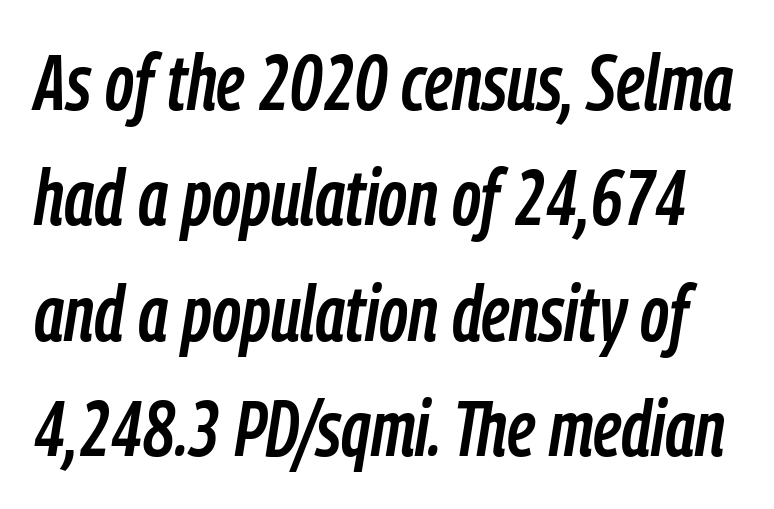
Q: Is the text italic (slanted)? A: Yes, it leans right by about 9 degrees.
Q: Is the text underlined? A: No.
Q: Is the spacing between letters normal or unusually wide? A: Normal.
Q: Is the spacing between lines tight, normal or loose? A: Normal.
Q: Width (condensed, normal, or wide)? A: Condensed.
Q: Stroke contrast? A: Low.
Q: x-height? A: Medium.
Q: Monospaced? A: No.
